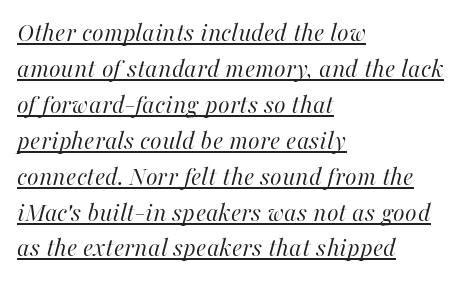
Like a heading marked for emphasis, these lines bear an underscore. The passage shown leans; its letterforms are oblique. A classic flush-left, rag-right setting is used for this passage. Is the letter spacing exaggerated? No — it looks like the ordinary default. Stem width sits at or under what a default text font uses. The vertical gap from one line to the next is medium.
